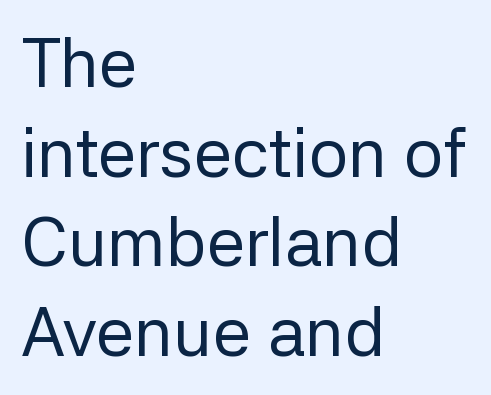
Q: Is the text bold? A: No.
Q: Is the text italic (slanted)? A: No, it is upright.
Q: Is the typeface a serif or a sans-serif typeface? A: Sans-serif.
Q: Is the text underlined? A: No.
Q: How is the paragraph aligned? A: Left-aligned.
Q: Is the spacing between letters normal or unusually wide? A: Normal.
Q: Is the spacing between lines tight, normal or loose? A: Normal.
Q: Width (condensed, normal, or wide)? A: Normal.
Q: Stroke contrast? A: Low.
Q: x-height? A: Medium.
Q: Monospaced? A: No.
